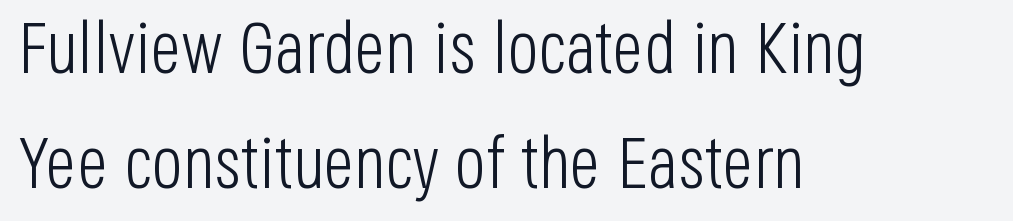
The weight tops out at a normal text grade. Where is the straight margin? On the left. The font's upright variant was chosen for this text. Regular leading. These lines are composed in type without serifs.
